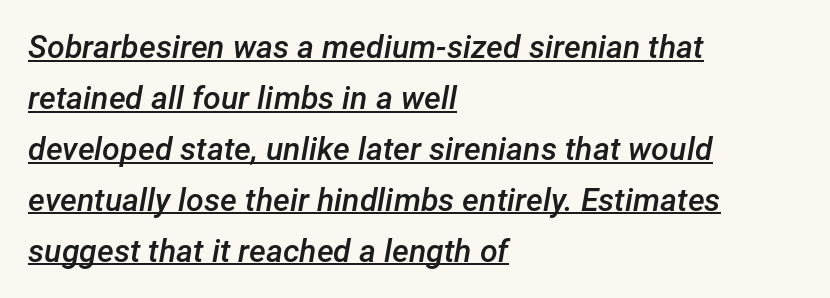
Q: Is the text bold? A: Semi-bold.
Q: Is the text italic (slanted)? A: Yes, it leans right by about 12 degrees.
Q: Is the text underlined? A: Yes.
Q: How is the paragraph aligned? A: Left-aligned.
Q: Is the spacing between letters normal or unusually wide? A: Normal.
Q: Is the spacing between lines tight, normal or loose? A: Normal.
Q: Width (condensed, normal, or wide)? A: Normal.
Q: Stroke contrast? A: Low.
Q: x-height? A: Medium.
Q: Monospaced? A: No.
